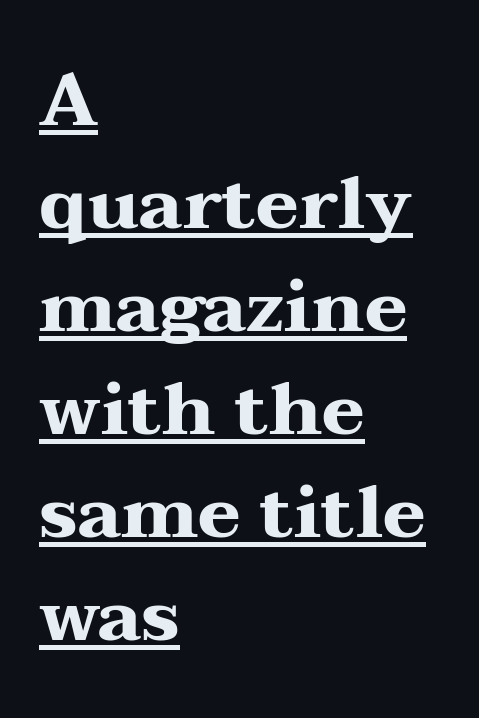
The sample's only ornament is a line tracing under the words. Note: serifs present on the glyphs. Students, note that the glyphs here touch the page at normal intervals. Compared with an ordinary text face, these strokes are far heavier — a full bold. Note the varied advance widths — an 'i' is clearly narrower than an 'm'.
